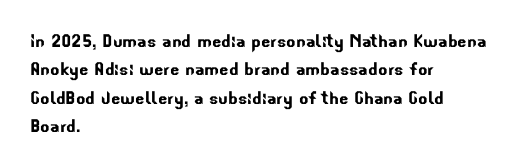
{"underline": "no", "align": "left", "line_spacing": "normal", "line_spacing_ratio": 1.29, "letter_spacing": "normal", "letter_spacing_em": 0.0, "glyph_px": 22}
